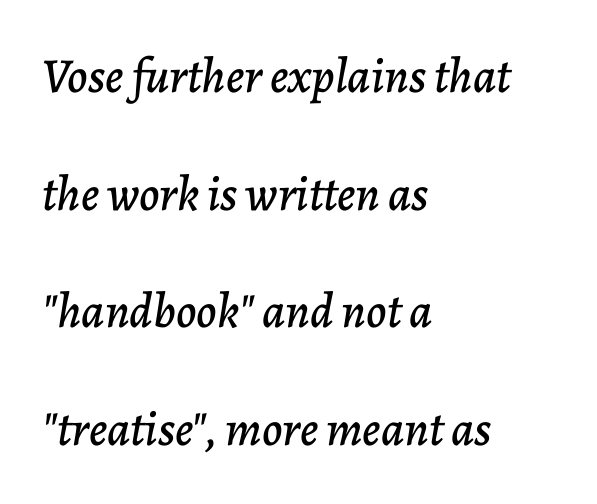
If you drew a line through each stem, it would be angled. The tracking reads as untouched default to a designer's eye. Think of a printed novel: that variable character pitch is what you see here. The gap between lines stays unmarked.
